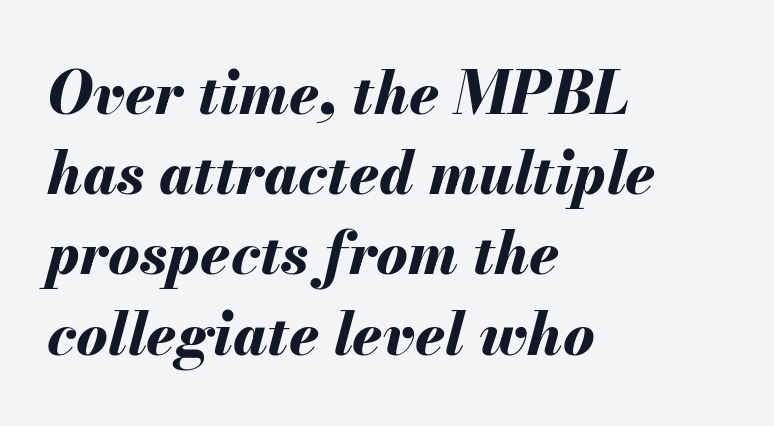
Q: Is the text bold? A: Yes.
Q: Is the text italic (slanted)? A: Yes, it leans right by about 13 degrees.
Q: Is the text underlined? A: No.
Q: How is the paragraph aligned? A: Left-aligned.
Q: Is the spacing between letters normal or unusually wide? A: Normal.
Q: Is the spacing between lines tight, normal or loose? A: Normal.
Q: Width (condensed, normal, or wide)? A: Normal.
Q: Stroke contrast? A: Medium.
Q: x-height? A: Small.
Q: Monospaced? A: No.
